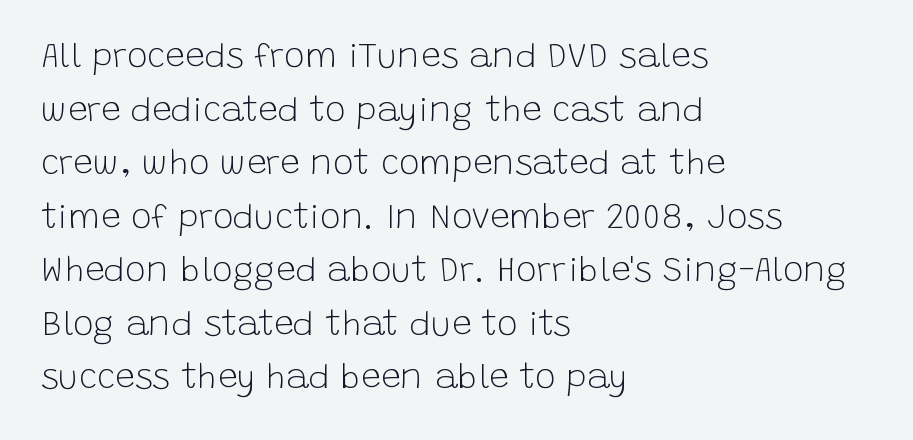
Q: Is the text bold? A: No.
Q: Is the text italic (slanted)? A: No, it is upright.
Q: Is the typeface a serif or a sans-serif typeface? A: Sans-serif.
Q: Is the text underlined? A: No.
Q: How is the paragraph aligned? A: Left-aligned.
Q: Is the spacing between letters normal or unusually wide? A: Normal.
Q: Is the spacing between lines tight, normal or loose? A: Normal.
Q: Width (condensed, normal, or wide)? A: Normal.
Q: Stroke contrast? A: Low.
Q: x-height? A: Large.
Q: Monospaced? A: No.
